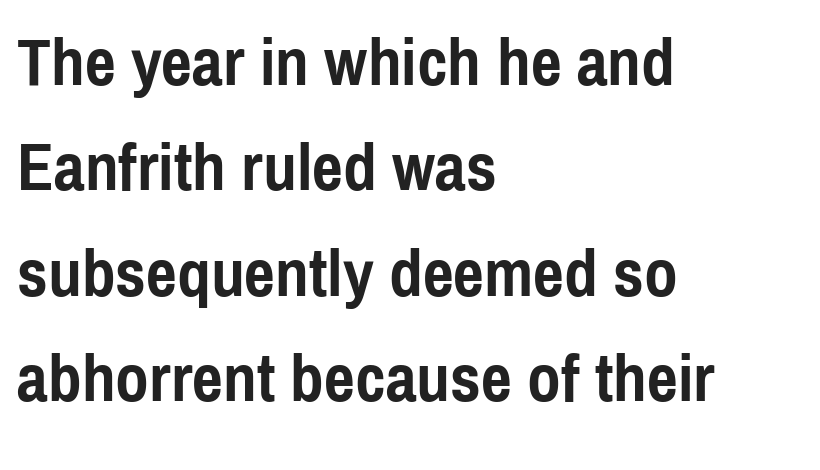
The image shows 68 px semibold, condensed sans-serif type, upright; set left-aligned, normal line spacing (1.55x), normal letter spacing, not underlined; a medium x-height.
